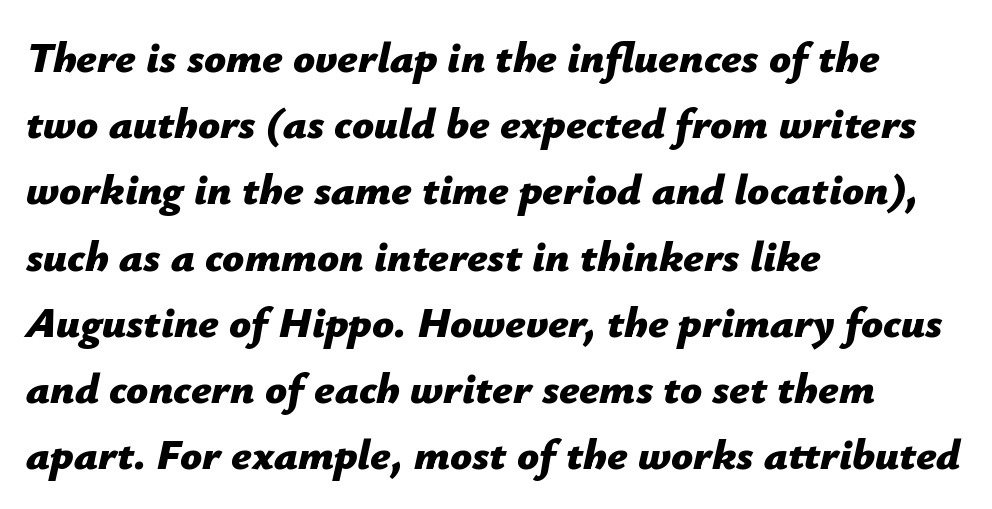
Q: Is the text bold? A: Yes.
Q: Is the text italic (slanted)? A: Yes, it leans right by about 12 degrees.
Q: Is the text underlined? A: No.
Q: How is the paragraph aligned? A: Left-aligned.
Q: Is the spacing between letters normal or unusually wide? A: Normal.
Q: Is the spacing between lines tight, normal or loose? A: Normal.
Q: Width (condensed, normal, or wide)? A: Normal.
Q: Stroke contrast? A: Low.
Q: x-height? A: Medium.
Q: Monospaced? A: No.
